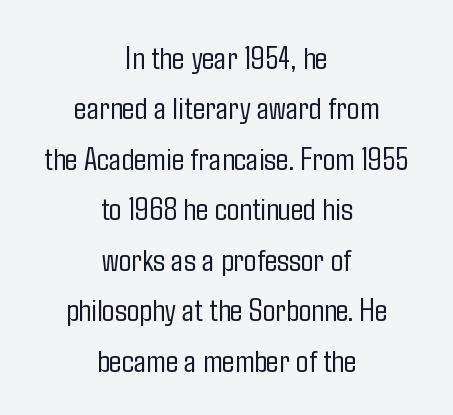
Is this a fixed-width face? No — the glyphs have proportional, varying widths. Glance below the letters and you will spot only blank space. Type style note: lacks serifs. Weight: regular or lighter. Each word holds together tightly as a unit, with standard inter-letter gaps.
